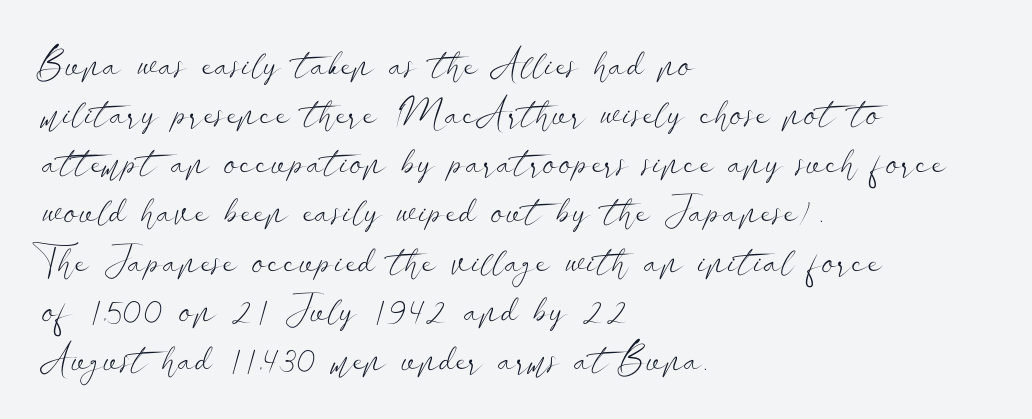
{"serif": "no", "bold": "no", "weight": "light", "width": "wide", "stroke_contrast": "low", "x_height": "small", "monospaced": "no", "underline": "no", "align": "left", "line_spacing": "normal", "line_spacing_ratio": 1.26, "letter_spacing": "normal", "letter_spacing_em": 0.0, "glyph_px": 39}
